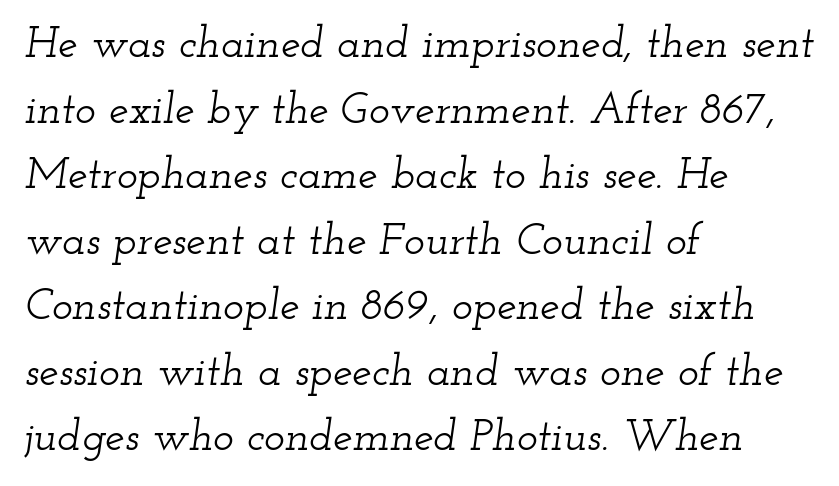
{"serif": "yes", "italic": "yes", "lean": "right", "slant_degrees": 12, "width": "wide", "stroke_contrast": "low", "x_height": "small", "monospaced": "no", "underline": "no", "align": "left", "line_spacing": "normal", "line_spacing_ratio": 1.49, "letter_spacing": "normal", "letter_spacing_em": 0.0, "glyph_px": 44}
